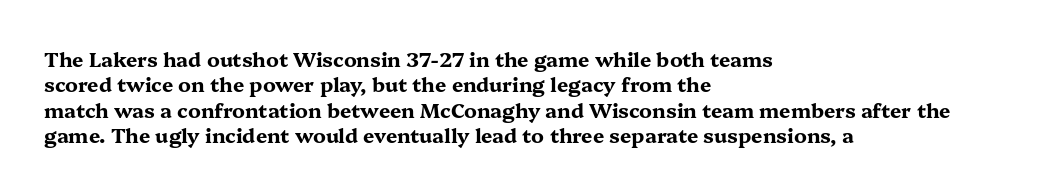
Characters follow at the spacing the type designer built in. What's the leading like? Ordinary, nothing unusual. Horizontal alignment here is leftward, the default for most running prose. The words here are not underlined. The typesetting leans heavy: a genuine bold.
